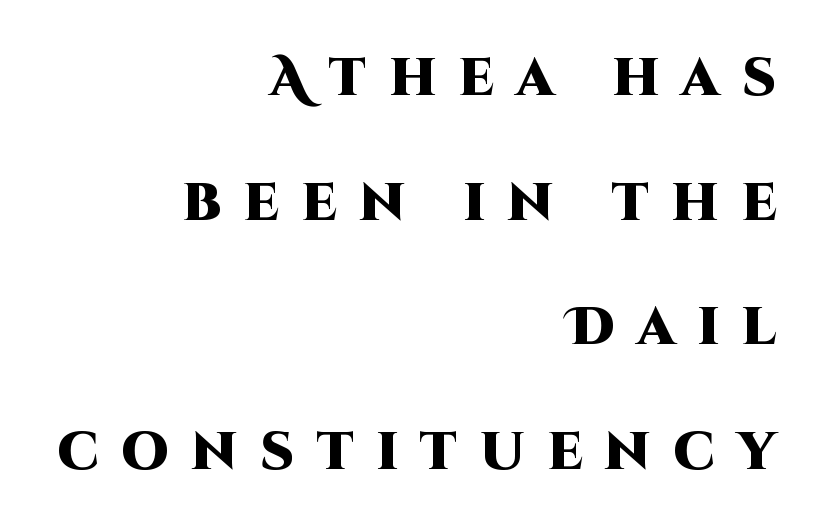
{"serif": "no", "italic": "no", "bold": "yes", "weight": "heavy", "width": "normal", "stroke_contrast": "high", "x_height": "large", "monospaced": "no", "underline": "no", "align": "right", "line_spacing": "loose", "line_spacing_ratio": 2.35, "letter_spacing": "wide", "letter_spacing_em": 0.42, "glyph_px": 53}
